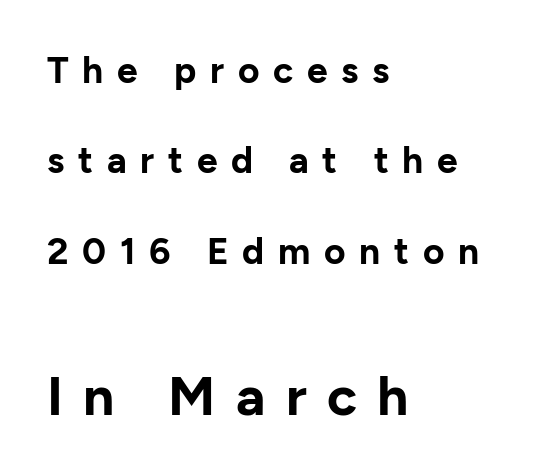
{"serif": "no", "italic": "no", "bold": "yes", "weight": "bold", "width": "normal", "stroke_contrast": "low", "x_height": "medium", "monospaced": "no", "underline": "no", "align": "left", "line_spacing": "loose", "line_spacing_ratio": 2.44, "letter_spacing": "wide", "letter_spacing_em": 0.37, "larger_block": "second", "size_ratio": 1.49, "glyph_px": 55}
